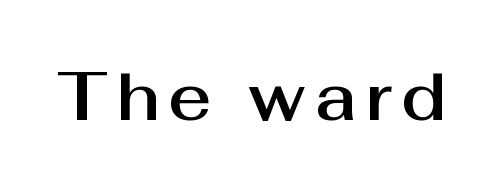
This sample has the flowing, uneven cadence of proportional lettering. The space beneath each line is pristine and unruled. Every character sits straight up, as roman type does. The designer went with a sans here, leaving each stem footless.
